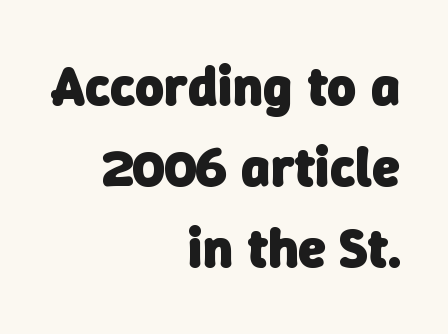
Q: Is the text bold? A: Yes.
Q: Is the typeface a serif or a sans-serif typeface? A: Sans-serif.
Q: Is the text underlined? A: No.
Q: How is the paragraph aligned? A: Right-aligned.
Q: Is the spacing between letters normal or unusually wide? A: Normal.
Q: Is the spacing between lines tight, normal or loose? A: Normal.
Q: Width (condensed, normal, or wide)? A: Normal.
Q: Stroke contrast? A: Low.
Q: x-height? A: Medium.
Q: Monospaced? A: No.
